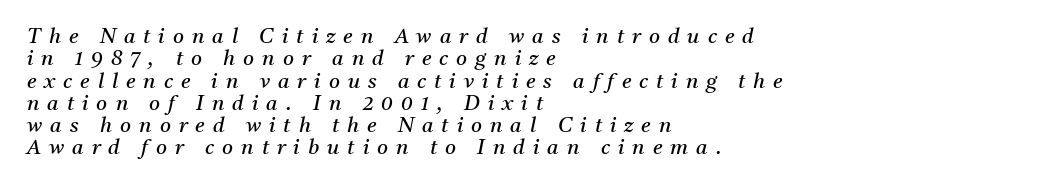
Q: Is the text bold? A: No.
Q: Is the text italic (slanted)? A: Yes, it leans right by about 11 degrees.
Q: Is the text underlined? A: No.
Q: How is the paragraph aligned? A: Left-aligned.
Q: Is the spacing between letters normal or unusually wide? A: Unusually wide.
Q: Is the spacing between lines tight, normal or loose? A: Tight.
